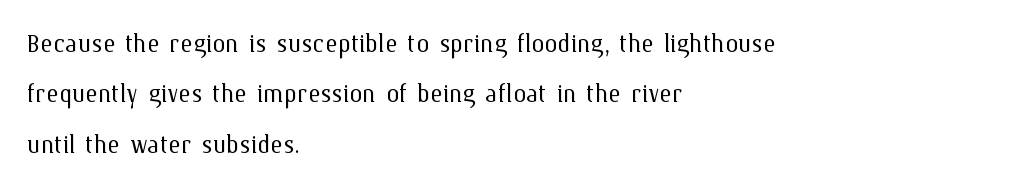
The image shows 33 px light type, upright; set left-aligned, normal line spacing (1.53x), normal letter spacing, not underlined; medium stroke contrast and a medium x-height.
